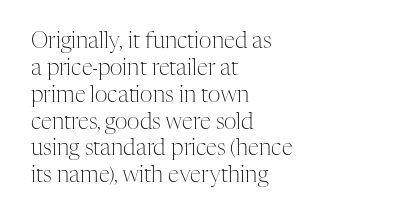
Honestly, the letter spacing is just normal — you wouldn't notice it. A student would call this left alignment; a typographer would say flush left, rag right. The font sits on the lighter half of the weight spectrum, regular included. Just letters on the line, the space beneath them empty.
